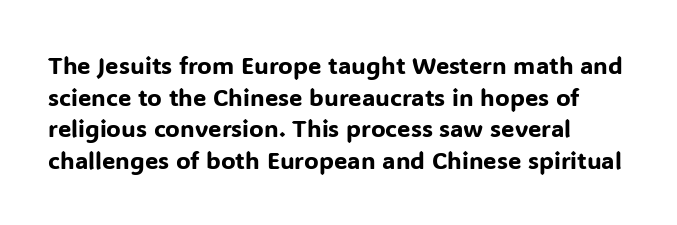
The image shows 24 px text type, upright; set normal line spacing (1.32x), normal letter spacing, not underlined.
